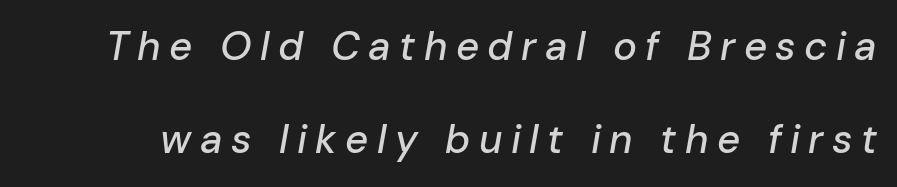
Characters are canted at an angle relative to the baseline's perpendicular. Does the leading feel generous? Absolutely, it's lavish. Only glyphs here, with clear space below each row. This rendering widens character spacing well past its baseline value. Character widths vary here, with narrow letters taking less room than wide ones.
